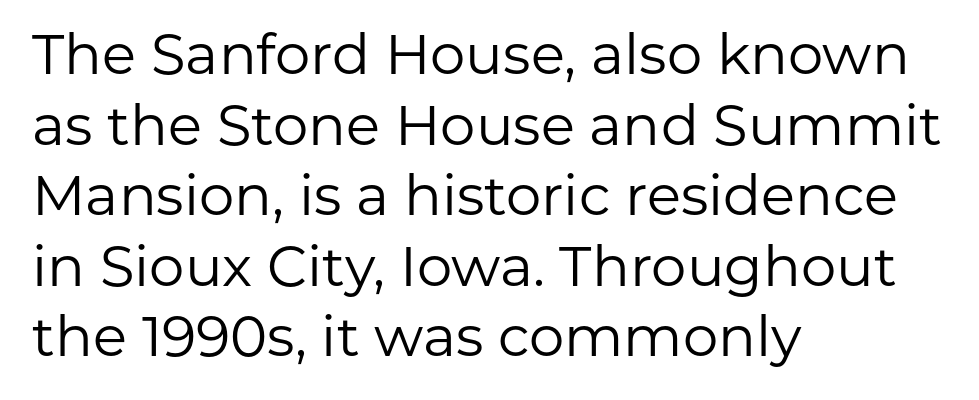
{"serif": "no", "italic": "no", "bold": "no", "weight": "regular", "width": "normal", "stroke_contrast": "low", "x_height": "medium", "monospaced": "no", "underline": "no", "align": "left", "line_spacing": "normal", "line_spacing_ratio": 1.26, "letter_spacing": "normal", "letter_spacing_em": 0.0, "glyph_px": 56}
